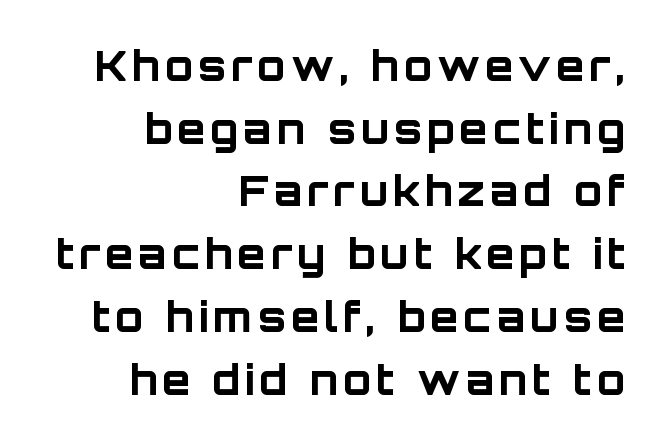
Q: Is the text bold? A: Yes.
Q: Is the text italic (slanted)? A: No, it is upright.
Q: Is the typeface a serif or a sans-serif typeface? A: Sans-serif.
Q: Is the text underlined? A: No.
Q: How is the paragraph aligned? A: Right-aligned.
Q: Is the spacing between lines tight, normal or loose? A: Normal.
Q: Width (condensed, normal, or wide)? A: Normal.
Q: Stroke contrast? A: Low.
Q: x-height? A: Large.
Q: Monospaced? A: No.
